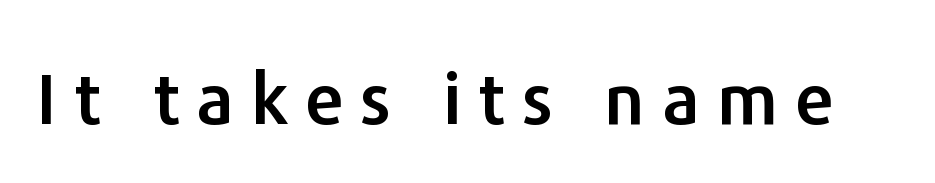
Designer's note — italics off, roman on. Type style note: lacks serifs. Decoration check: the copy has no underline. These lines are rendered in a variable-pitch font. The horizontal fit of the characters is loose and conspicuously gappy.
